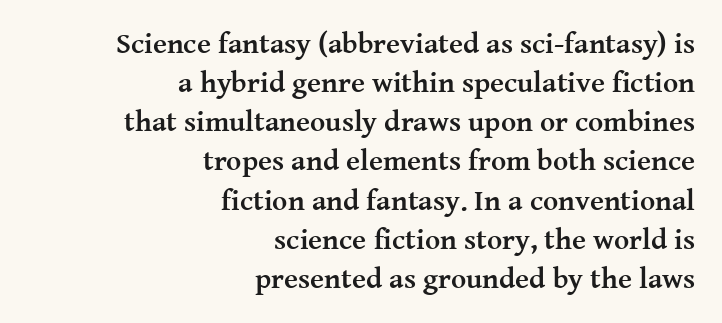
Ordinary non-slanted type is in use. Does the type have serifs? Yes, each stem ends in a small foot. Quick note: underline off. Is there much room between lines? A standard amount, neither cramped nor airy. Plenty of ink on the page — the face is bold. The passage shown is typed in a proportional face where columns would drift.
